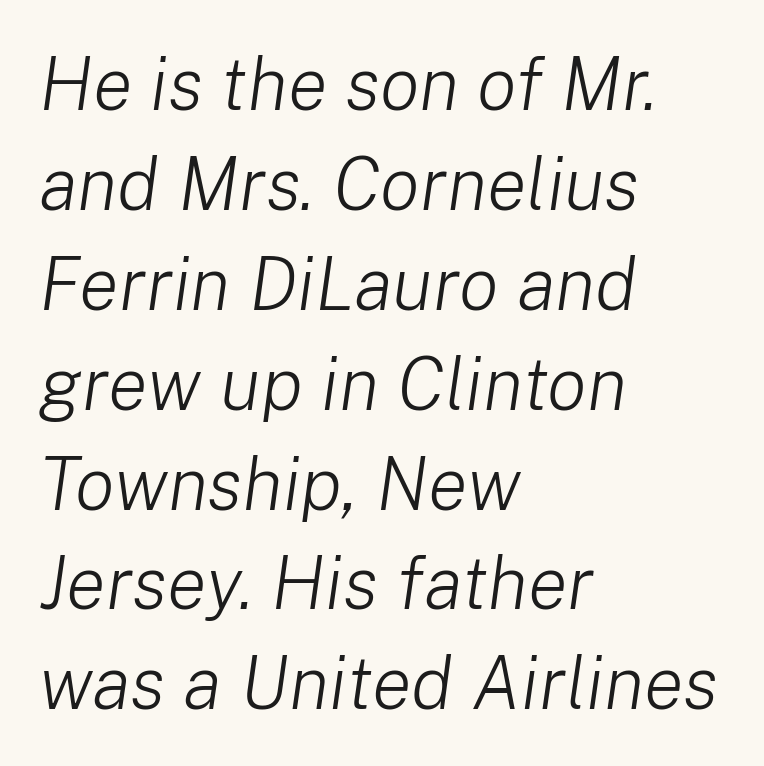
The image shows 74 px light type, italic (leaning right); set left-aligned, normal line spacing (1.35x), normal letter spacing, not underlined; low stroke contrast and a medium x-height.
